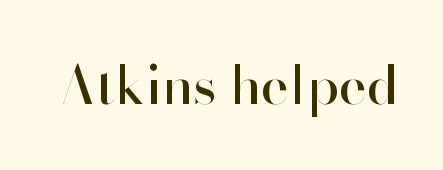
Is this a sans? Yes — the strokes have no serifs. Underline: absent. This sample has the flowing, uneven cadence of proportional lettering. The type is set solid horizontally, with unmodified tracking. A typesetter would mark this as roman, not italic.
